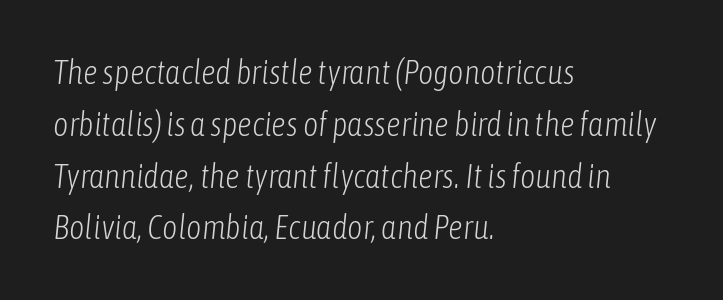
Q: Is the text bold? A: No.
Q: Is the text italic (slanted)? A: Yes, it leans right by about 6 degrees.
Q: Is the text underlined? A: No.
Q: How is the paragraph aligned? A: Left-aligned.
Q: Is the spacing between letters normal or unusually wide? A: Normal.
Q: Is the spacing between lines tight, normal or loose? A: Normal.
Q: Width (condensed, normal, or wide)? A: Condensed.
Q: Stroke contrast? A: Low.
Q: x-height? A: Medium.
Q: Monospaced? A: No.
